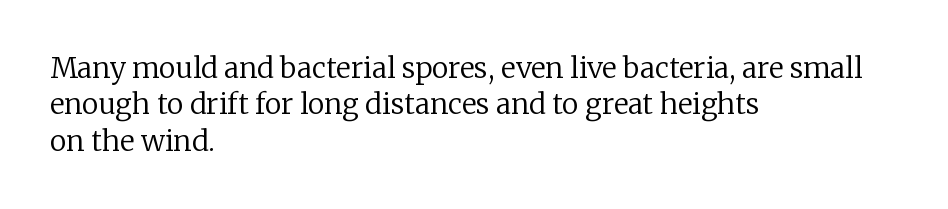
Q: Is the text bold? A: No.
Q: Is the text italic (slanted)? A: No, it is upright.
Q: Is the typeface a serif or a sans-serif typeface? A: Serif.
Q: Is the text underlined? A: No.
Q: How is the paragraph aligned? A: Left-aligned.
Q: Is the spacing between letters normal or unusually wide? A: Normal.
Q: Is the spacing between lines tight, normal or loose? A: Normal.
Q: Width (condensed, normal, or wide)? A: Normal.
Q: Stroke contrast? A: Low.
Q: x-height? A: Medium.
Q: Monospaced? A: No.
